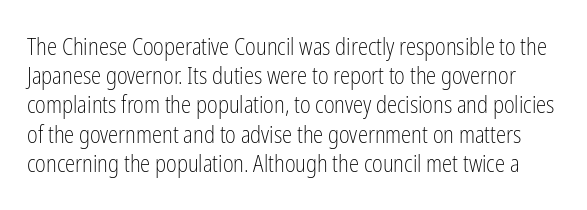
Type without underlining. What stands out about the letter spacing? Nothing — it is the standard amount. The lines sit at an ordinary, default distance from one another. No letter is thick-stroked: the sample isn't bold. A roman cut, with each character standing at attention.
